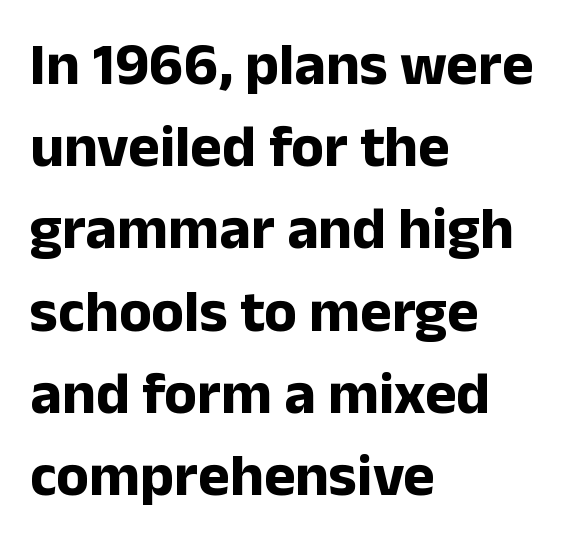
The image shows 60 px bold sans-serif type, upright; set left-aligned, normal line spacing (1.37x), normal letter spacing, not underlined; low stroke contrast and a medium x-height.
